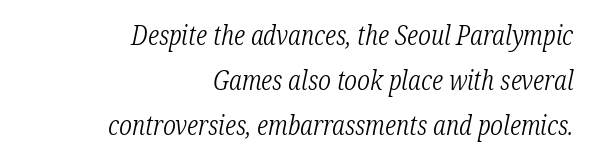
{"italic": "yes", "lean": "right", "slant_degrees": 12, "bold": "no", "underline": "no", "align": "right", "line_spacing": "normal", "line_spacing_ratio": 1.67, "letter_spacing": "normal", "letter_spacing_em": 0.0, "glyph_px": 27}
